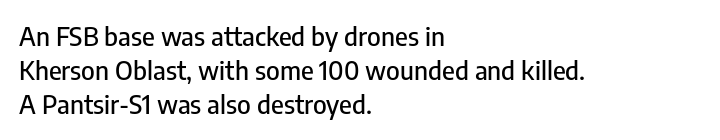
The passage is arranged the way most books set body copy — flush left. This is roman type, the default non-slanted kind. The rows are spaced the way most documents space them. The letterforms sit shoulder to shoulder at normal distance. Honestly, there is no underline to notice here at all.
